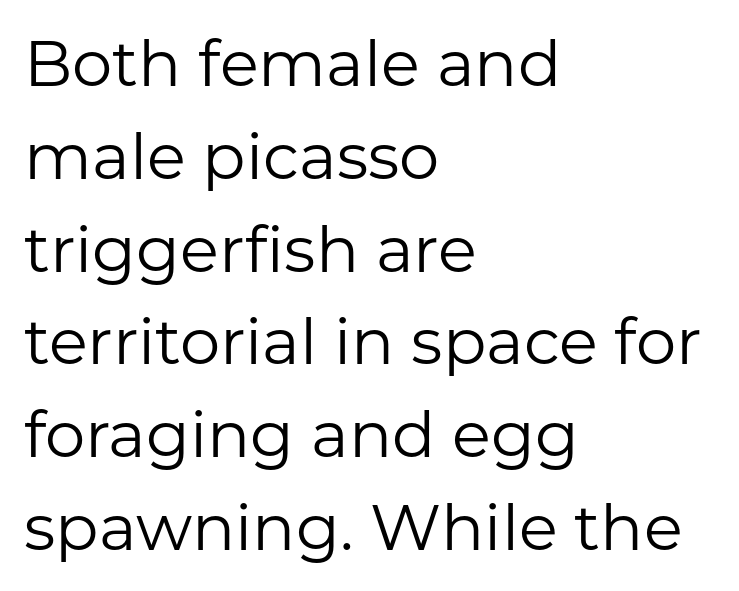
What's the leading like? Ordinary, nothing unusual. Ascenders rise straight up at ninety degrees. Spacing verdict: proportional, widths tailored to each character. The lines are quadded left. Beneath every word, the page is bare. No extra tracking has been applied to these lines.
